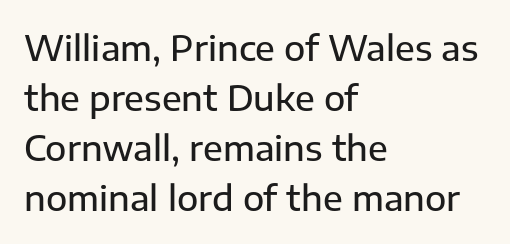
The image shows 35 px sans-serif type, upright; set left-aligned, normal line spacing (1.43x), normal letter spacing, not underlined; low stroke contrast and a medium x-height.
